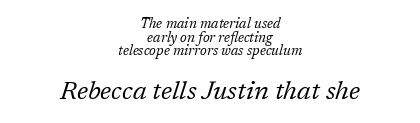
The text carries the slant typical of an italic or oblique font. A centered setting, common on invitations and titles, is used for this passage. Think standard paragraph weight, or any step lighter than that. The space directly below the letters is spotless. The tracking reads as untouched default to a designer's eye.
